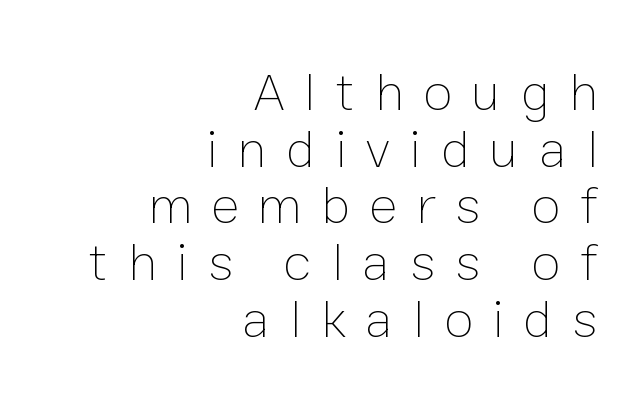
Q: Is the text bold? A: No.
Q: Is the text italic (slanted)? A: No, it is upright.
Q: Is the text underlined? A: No.
Q: How is the paragraph aligned? A: Right-aligned.
Q: Is the spacing between letters normal or unusually wide? A: Unusually wide.
Q: Is the spacing between lines tight, normal or loose? A: Tight.
Q: Width (condensed, normal, or wide)? A: Normal.
Q: Stroke contrast? A: Low.
Q: x-height? A: Medium.
Q: Monospaced? A: No.
